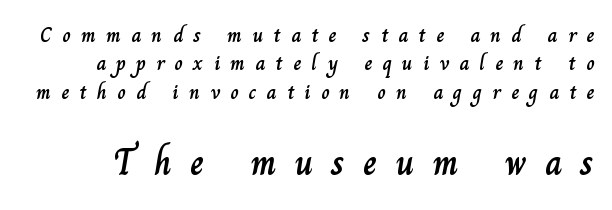
{"width": "normal", "stroke_contrast": "low", "x_height": "small", "monospaced": "no", "underline": "no", "line_spacing": "normal", "line_spacing_ratio": 1.35, "letter_spacing": "wide", "letter_spacing_em": 0.49, "larger_block": "second", "size_ratio": 1.76, "glyph_px": 37}
